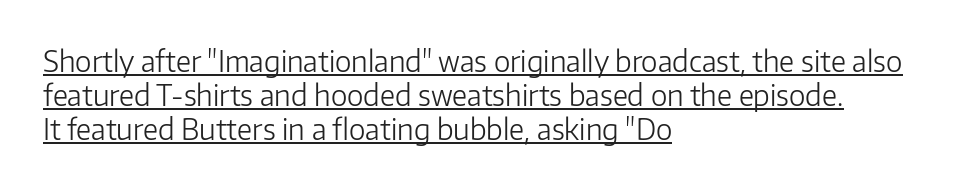
Q: Is the text bold? A: No.
Q: Is the text italic (slanted)? A: No, it is upright.
Q: Is the typeface a serif or a sans-serif typeface? A: Sans-serif.
Q: Is the text underlined? A: Yes.
Q: How is the paragraph aligned? A: Left-aligned.
Q: Is the spacing between letters normal or unusually wide? A: Normal.
Q: Width (condensed, normal, or wide)? A: Normal.
Q: Stroke contrast? A: Low.
Q: x-height? A: Medium.
Q: Monospaced? A: No.
